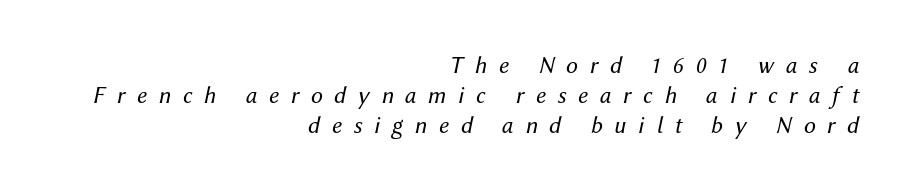
Plain, unruled lines of type. Heaviness? Minimal to ordinary, like unemphasized prose. Honestly, the letter spacing is so wide it's the main thing you notice. This is oblique type, the kind used for emphasis or titles. Right-aligned paragraph, ragged on the left.
